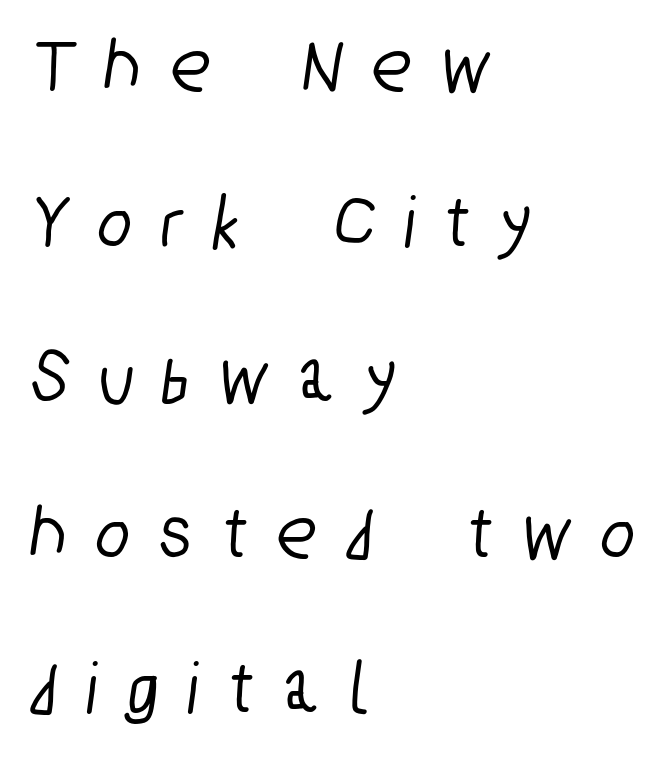
No feet cap the strokes, marking this as sans-serif type. Regarding leading, the lines here are spaced well apart. The letters advance in unequal steps, a hallmark of proportional type. This rendering uses left alignment, leaving the right contour irregular. You could only call the tracking loose — the letters float apart. Honestly, there is no underline to notice here at all.
